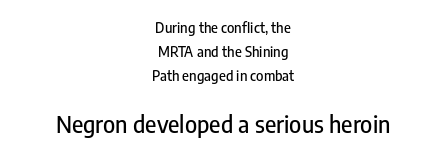
Q: Is the text italic (slanted)? A: No, it is upright.
Q: Is the text underlined? A: No.
Q: How is the paragraph aligned? A: Centered.
Q: Is the spacing between letters normal or unusually wide? A: Normal.
Q: Which block of text is set in a larger size, the first (top) or the second (bottom)? A: The second (bottom) one.
